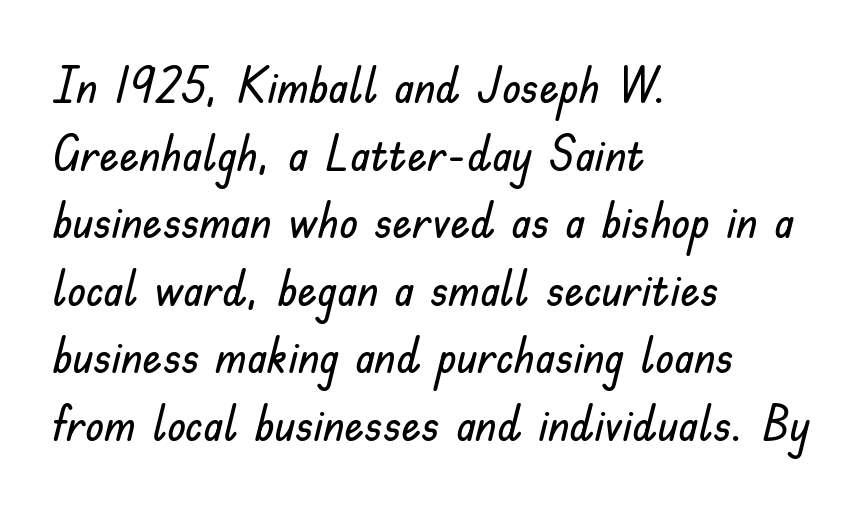
The image shows 49 px sans-serif type; set left-aligned, normal line spacing (1.38x), normal letter spacing, not underlined; low stroke contrast and a small x-height.
